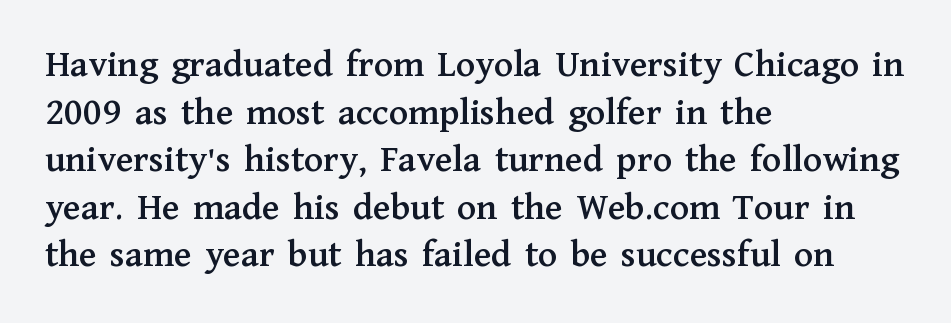
{"serif": "yes", "italic": "no", "width": "normal", "stroke_contrast": "medium", "x_height": "medium", "monospaced": "no", "underline": "no", "align": "left", "line_spacing_ratio": 1.22, "letter_spacing": "normal", "letter_spacing_em": 0.0, "glyph_px": 39}
